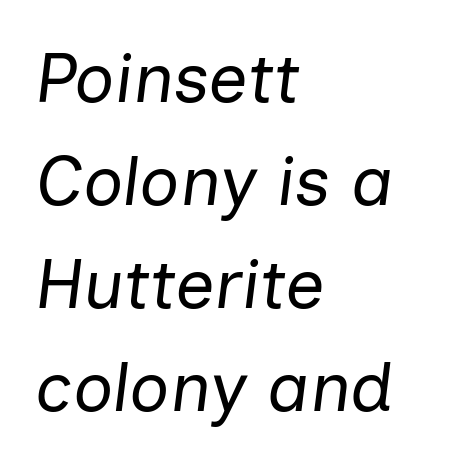
{"italic": "yes", "lean": "right", "slant_degrees": 7, "bold": "no", "weight": "regular", "width": "normal", "stroke_contrast": "low", "x_height": "medium", "monospaced": "no", "underline": "no", "align": "left", "line_spacing": "normal", "line_spacing_ratio": 1.47, "letter_spacing": "normal", "letter_spacing_em": 0.0, "glyph_px": 70}
